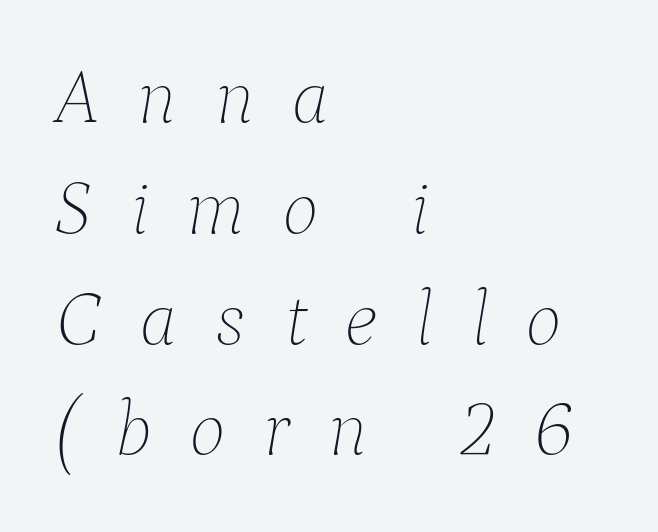
{"italic": "yes", "lean": "right", "slant_degrees": 9, "bold": "no", "weight": "thin", "width": "normal", "stroke_contrast": "low", "x_height": "medium", "monospaced": "no", "underline": "no", "align": "left", "line_spacing": "normal", "line_spacing_ratio": 1.42, "letter_spacing": "wide", "letter_spacing_em": 0.47, "glyph_px": 78}
